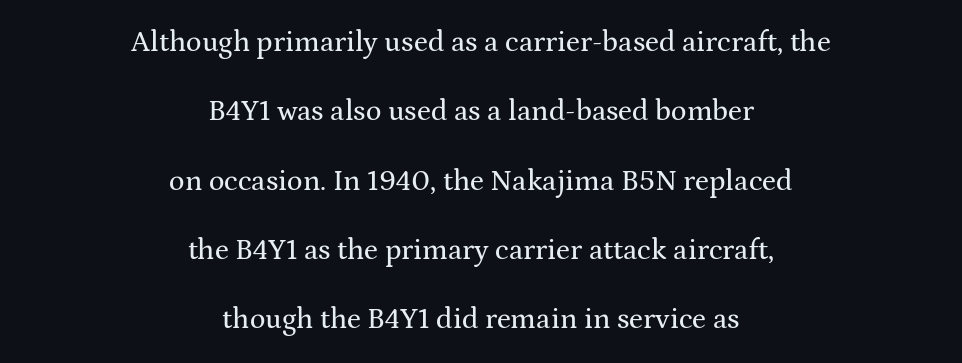
The image shows 29 px wide serif type, upright; set centered, loose line spacing (2.39x), normal letter spacing, not underlined; medium stroke contrast and a medium x-height.
